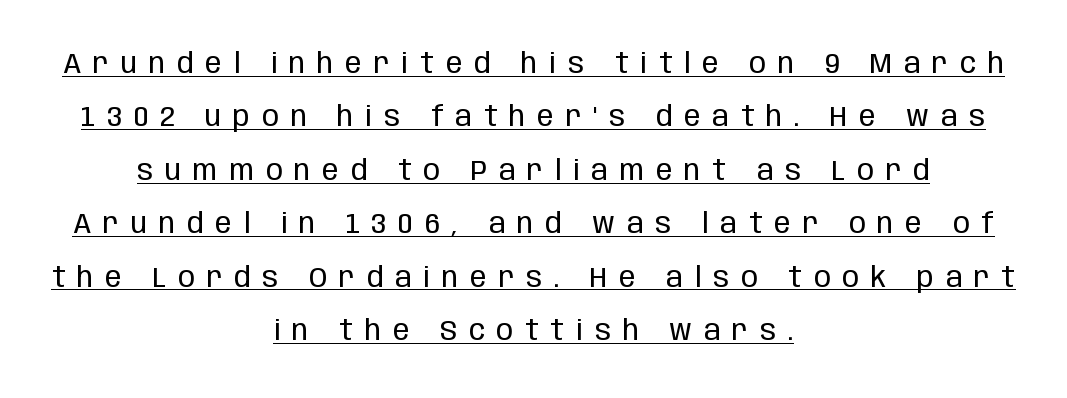
Q: Is the text bold? A: No.
Q: Is the text italic (slanted)? A: No, it is upright.
Q: Is the typeface a serif or a sans-serif typeface? A: Sans-serif.
Q: Is the text underlined? A: Yes.
Q: How is the paragraph aligned? A: Centered.
Q: Is the spacing between letters normal or unusually wide? A: Unusually wide.
Q: Is the spacing between lines tight, normal or loose? A: Loose.
Q: Width (condensed, normal, or wide)? A: Condensed.
Q: Stroke contrast? A: Low.
Q: x-height? A: Large.
Q: Monospaced? A: No.
